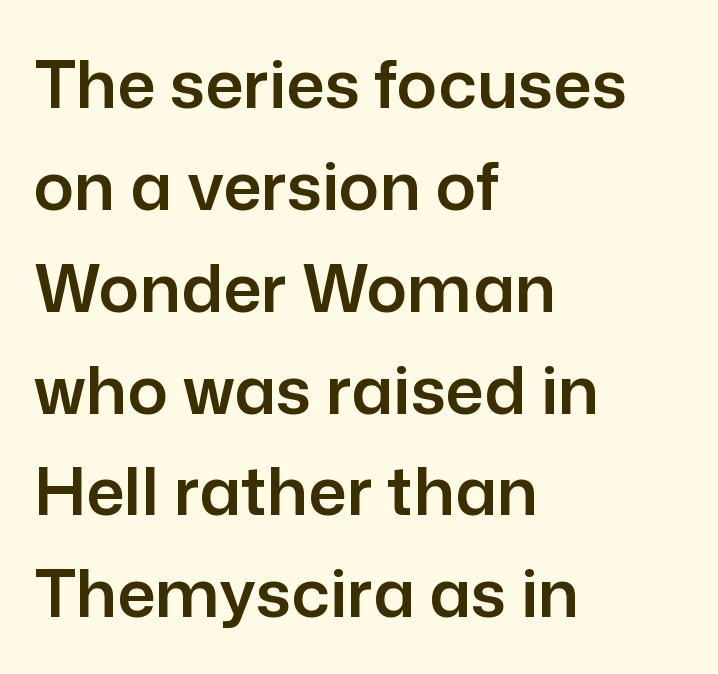
The image shows 67 px sans-serif type, upright; set left-aligned, normal line spacing (1.52x), normal letter spacing, not underlined; low stroke contrast and a medium x-height.
